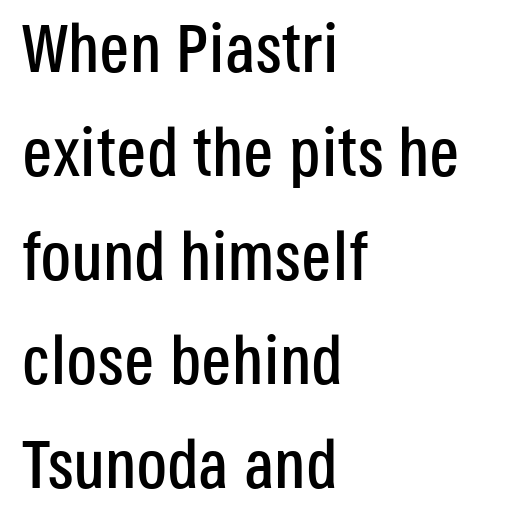
{"serif": "no", "italic": "no", "width": "condensed", "stroke_contrast": "low", "x_height": "large", "monospaced": "no", "underline": "no", "align": "left", "line_spacing": "normal", "line_spacing_ratio": 1.53, "letter_spacing": "normal", "letter_spacing_em": 0.0, "glyph_px": 68}
